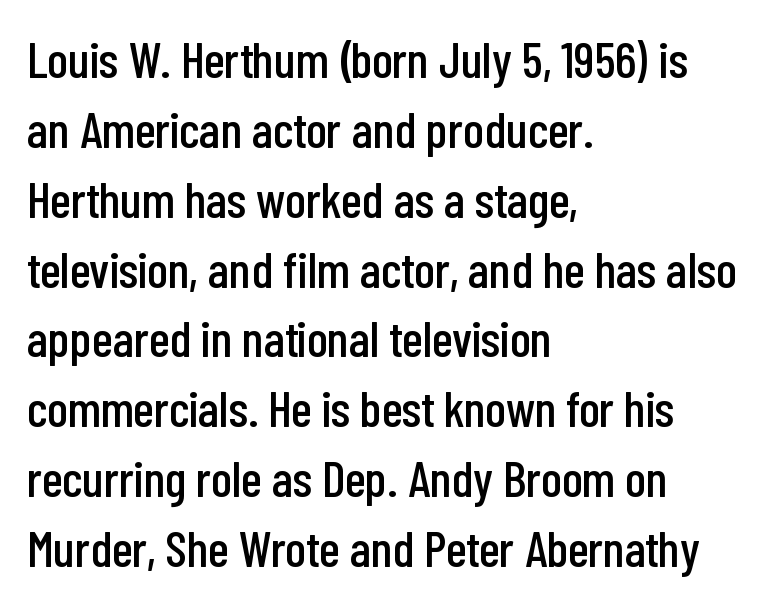
{"serif": "no", "italic": "no", "width": "condensed", "stroke_contrast": "low", "x_height": "medium", "monospaced": "no", "underline": "no", "align": "left", "line_spacing": "normal", "line_spacing_ratio": 1.37, "letter_spacing": "normal", "letter_spacing_em": 0.0, "glyph_px": 51}
